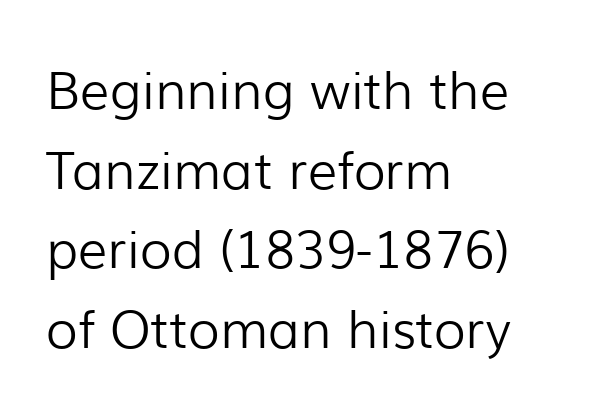
Q: Is the text bold? A: No.
Q: Is the text italic (slanted)? A: No, it is upright.
Q: Is the typeface a serif or a sans-serif typeface? A: Sans-serif.
Q: Is the text underlined? A: No.
Q: How is the paragraph aligned? A: Left-aligned.
Q: Is the spacing between letters normal or unusually wide? A: Normal.
Q: Is the spacing between lines tight, normal or loose? A: Normal.
Q: Width (condensed, normal, or wide)? A: Normal.
Q: Stroke contrast? A: Low.
Q: x-height? A: Medium.
Q: Monospaced? A: No.
